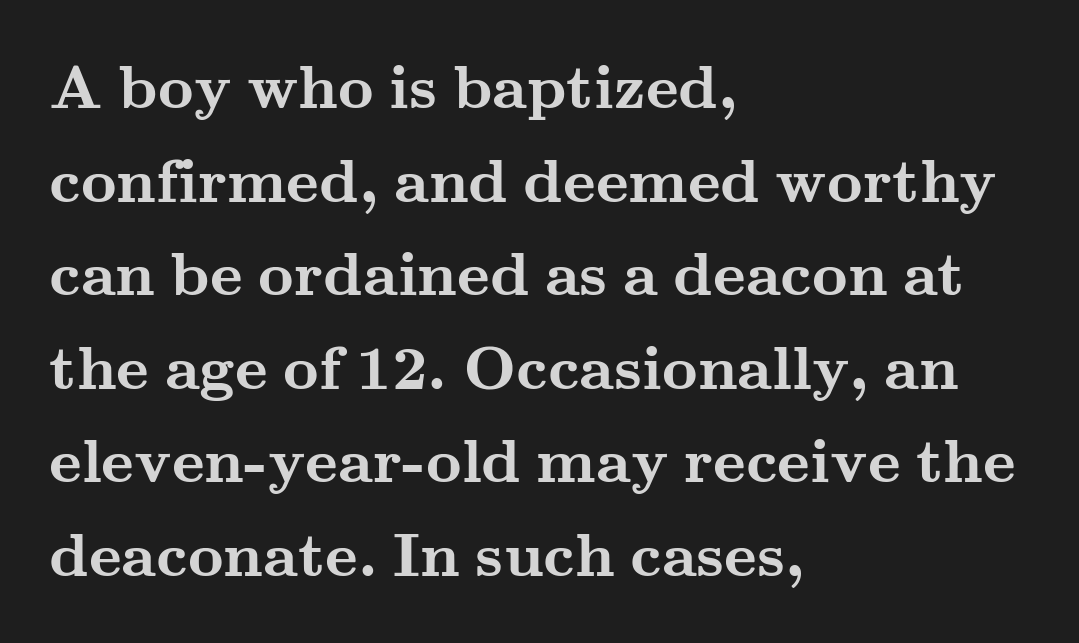
{"serif": "yes", "italic": "no", "bold": "yes", "weight": "semibold", "width": "wide", "stroke_contrast": "medium", "x_height": "small", "monospaced": "no", "underline": "no", "align": "left", "line_spacing": "normal", "line_spacing_ratio": 1.51, "letter_spacing": "normal", "letter_spacing_em": 0.0, "glyph_px": 62}
